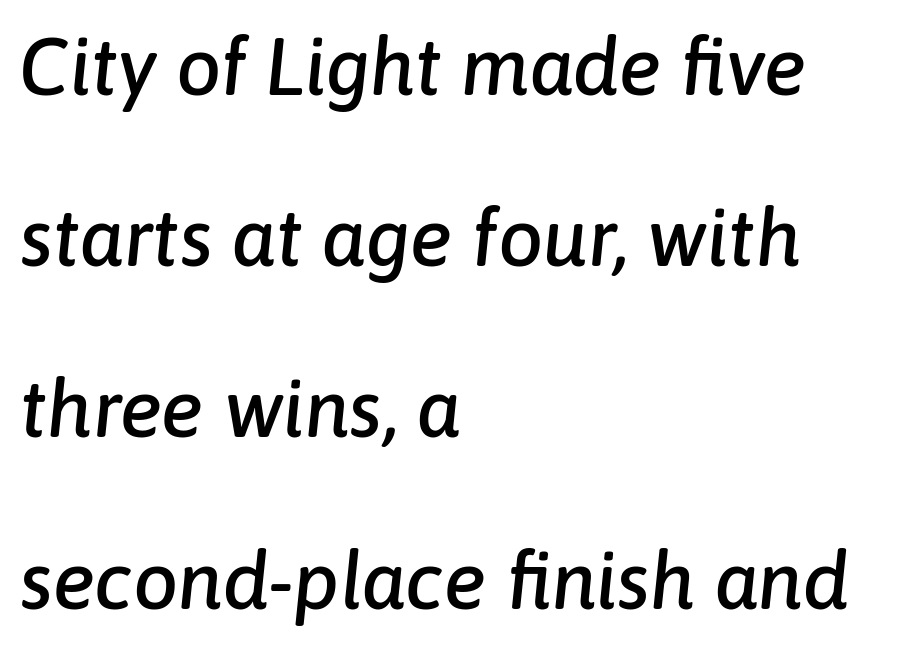
The image shows 80 px text type, italic (leaning right); set left-aligned, loose line spacing (2.14x), normal letter spacing, not underlined; low stroke contrast and a medium x-height.
